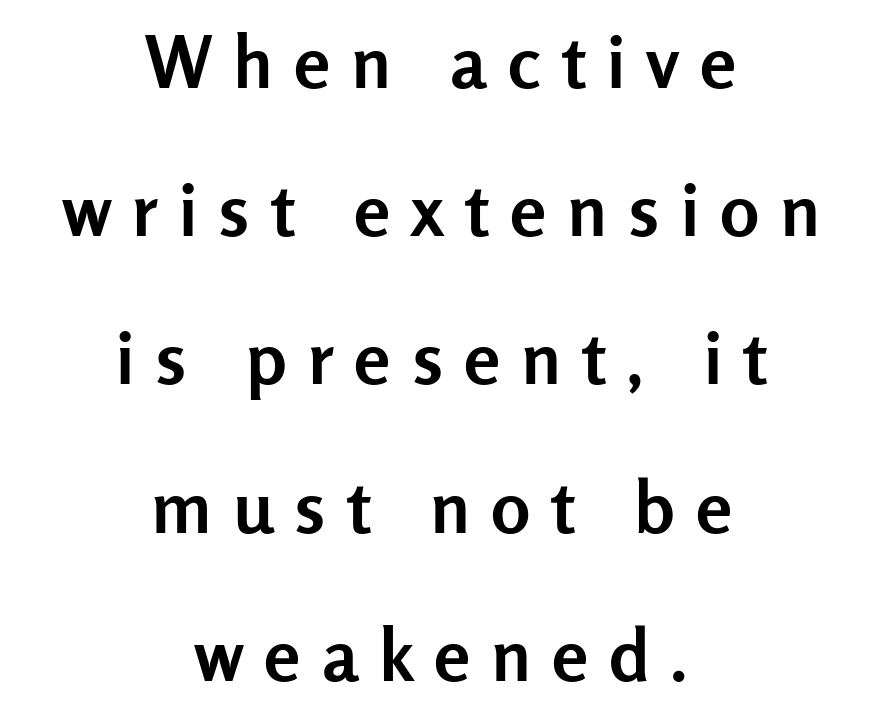
Q: Is the text bold? A: Yes.
Q: Is the text italic (slanted)? A: No, it is upright.
Q: Is the typeface a serif or a sans-serif typeface? A: Sans-serif.
Q: Is the text underlined? A: No.
Q: How is the paragraph aligned? A: Centered.
Q: Is the spacing between letters normal or unusually wide? A: Unusually wide.
Q: Is the spacing between lines tight, normal or loose? A: Loose.
Q: Width (condensed, normal, or wide)? A: Normal.
Q: Stroke contrast? A: Low.
Q: x-height? A: Medium.
Q: Monospaced? A: No.
